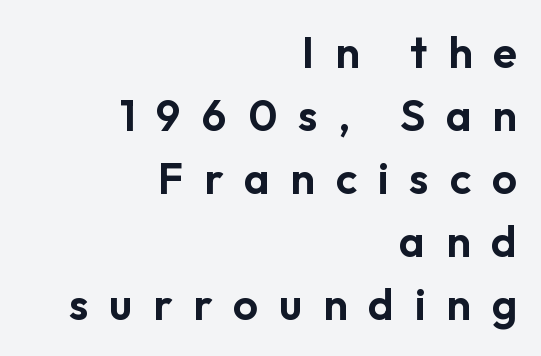
{"serif": "no", "italic": "no", "width": "normal", "stroke_contrast": "low", "x_height": "medium", "monospaced": "no", "underline": "no", "align": "right", "line_spacing": "normal", "line_spacing_ratio": 1.43, "letter_spacing": "wide", "letter_spacing_em": 0.47, "glyph_px": 44}
